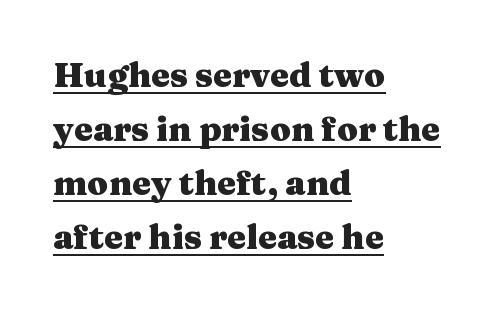
{"serif": "yes", "italic": "no", "bold": "yes", "weight": "heavy", "width": "wide", "stroke_contrast": "medium", "x_height": "medium", "monospaced": "no", "underline": "yes", "align": "left", "line_spacing": "normal", "line_spacing_ratio": 1.59, "letter_spacing": "normal", "letter_spacing_em": 0.0, "glyph_px": 34}
